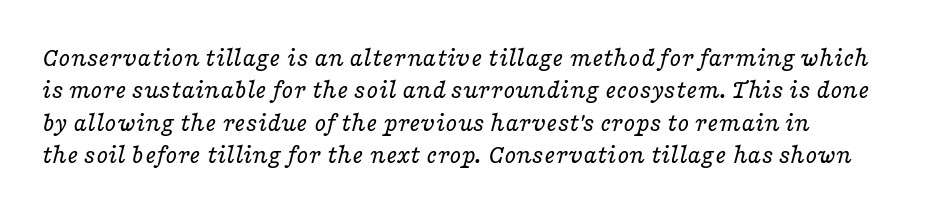
The image shows 27 px text type, italic (leaning right); set line spacing 1.2x, normal letter spacing, not underlined.
